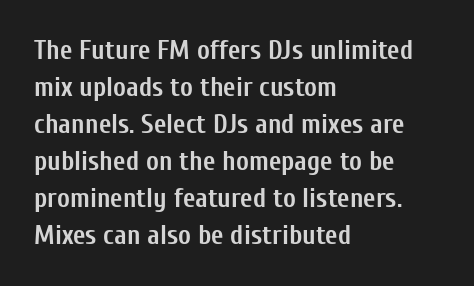
Q: Is the text bold? A: Yes.
Q: Is the text italic (slanted)? A: No, it is upright.
Q: Is the text underlined? A: No.
Q: How is the paragraph aligned? A: Left-aligned.
Q: Is the spacing between letters normal or unusually wide? A: Normal.
Q: Is the spacing between lines tight, normal or loose? A: Normal.
